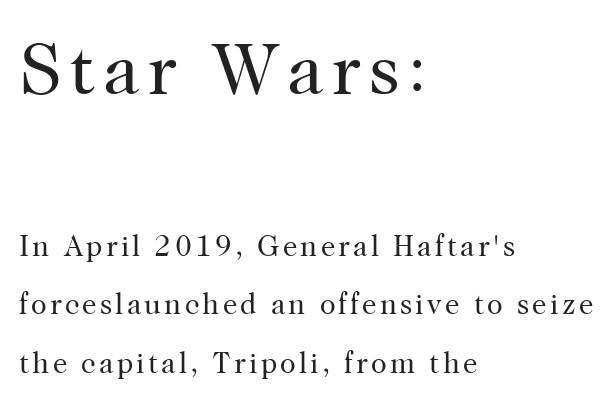
Font category for this specimen: serif. The face looks like a standard text weight, possibly lighter. The designer dialed line spacing up above the default. The letters in the upper block stand taller than those in the block below. The text block is weighted toward the left margin, trailing off unevenly rightward. Unlike italic type, these characters show no tilt at all.
